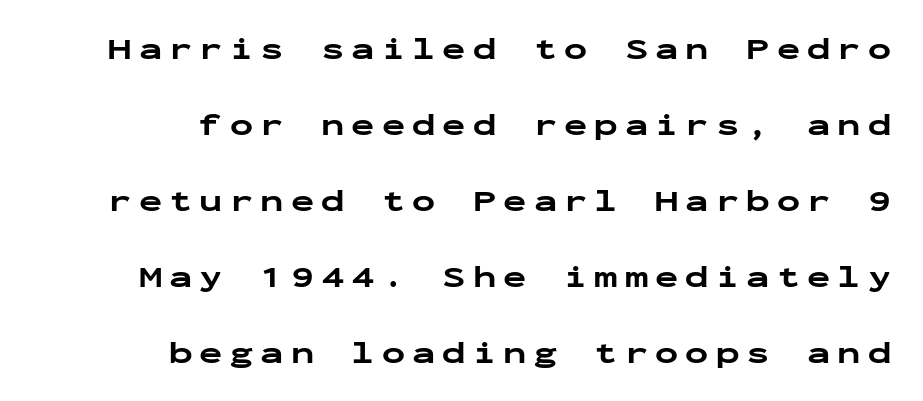
Has an underline been added? It has not. Layout note: lines flush right. A great deal of white space separates one row of letters from the next. These lines have a slow, spaced-out rhythm from letter to letter. The glyphs have the mass of a bold cut. Fixed-width glyphs throughout — classic coding-font behaviour.
